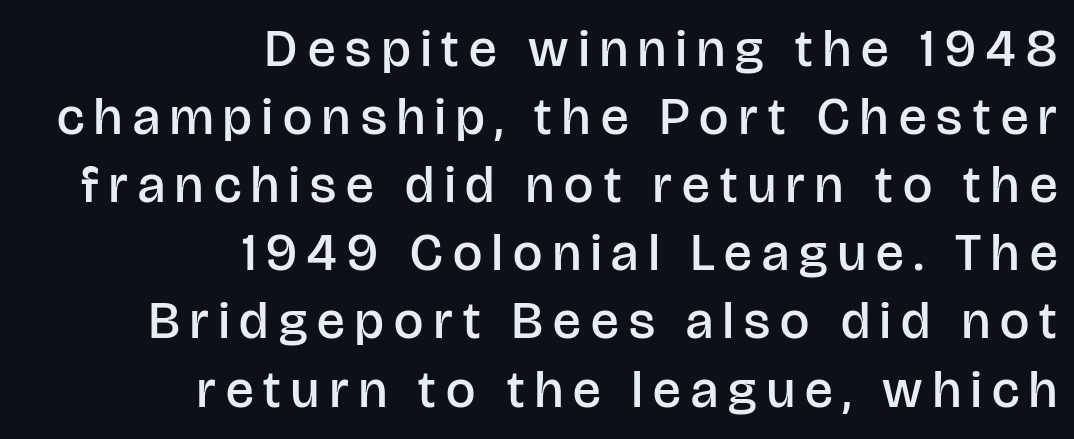
{"serif": "no", "italic": "no", "bold": "semi", "weight": "semibold", "width": "normal", "stroke_contrast": "low", "x_height": "large", "monospaced": "no", "underline": "no", "align": "right", "line_spacing": "normal", "line_spacing_ratio": 1.31, "letter_spacing": "wide", "letter_spacing_em": 0.2, "glyph_px": 52}
